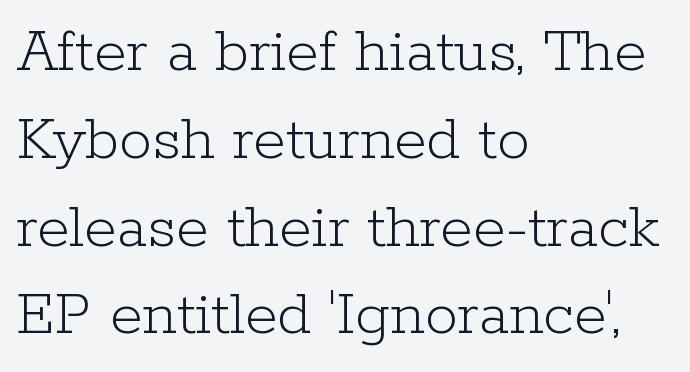
The image shows 66 px light serif type, upright; set left-aligned, normal line spacing (1.33x), normal letter spacing, not underlined; low stroke contrast and a medium x-height.
